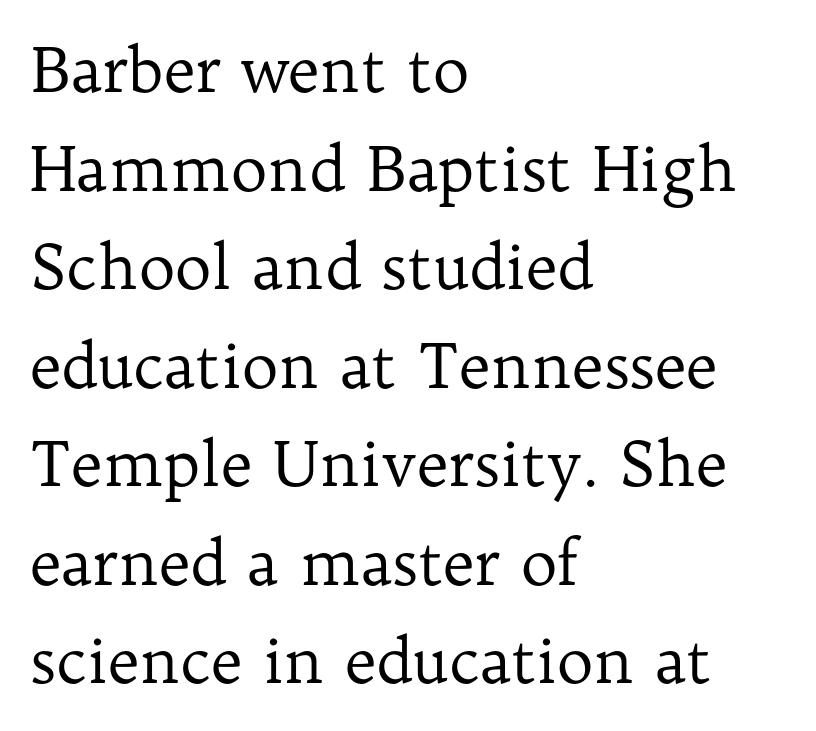
{"serif": "yes", "italic": "no", "bold": "no", "weight": "regular", "width": "normal", "stroke_contrast": "low", "x_height": "medium", "monospaced": "no", "underline": "no", "align": "left", "line_spacing": "normal", "line_spacing_ratio": 1.59, "letter_spacing": "normal", "letter_spacing_em": 0.0, "glyph_px": 62}
